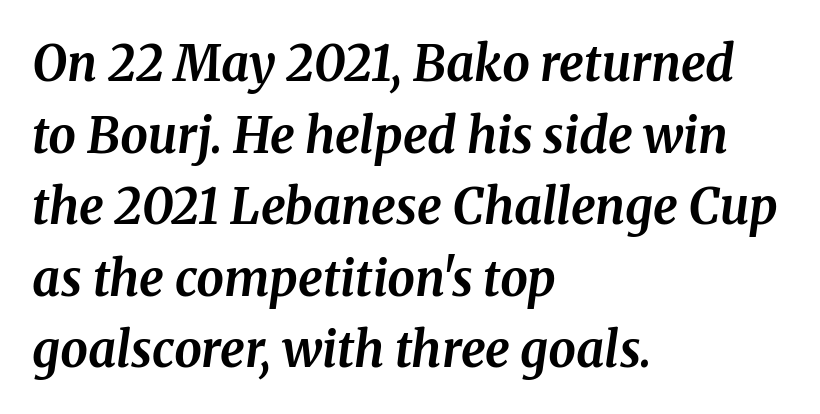
{"serif": "yes", "italic": "yes", "lean": "right", "slant_degrees": 8, "bold": "yes", "weight": "bold", "width": "normal", "stroke_contrast": "medium", "x_height": "medium", "monospaced": "no", "underline": "no", "align": "left", "line_spacing": "normal", "line_spacing_ratio": 1.46, "letter_spacing": "normal", "letter_spacing_em": 0.0, "glyph_px": 49}
